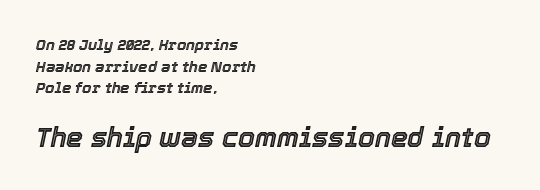
Q: Is the text italic (slanted)? A: Yes, it leans right by about 12 degrees.
Q: Is the text underlined? A: No.
Q: How is the paragraph aligned? A: Left-aligned.
Q: Is the spacing between letters normal or unusually wide? A: Normal.
Q: Is the spacing between lines tight, normal or loose? A: Normal.
Q: Which block of text is set in a larger size, the first (top) or the second (bottom)? A: The second (bottom) one.
